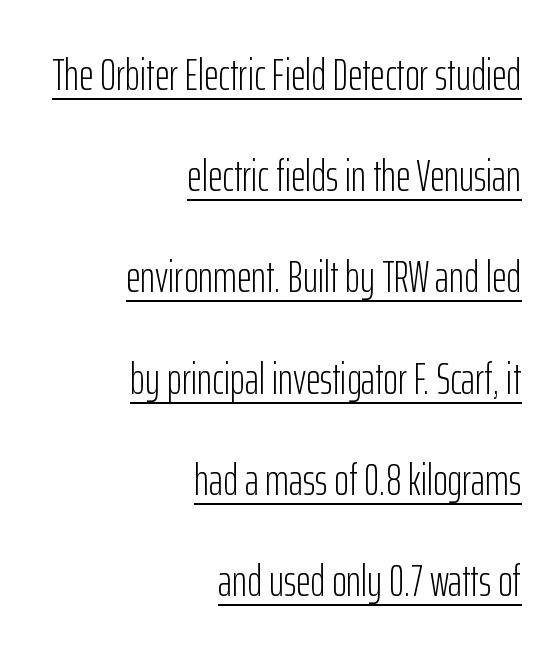
Q: Is the text bold? A: No.
Q: Is the text italic (slanted)? A: No, it is upright.
Q: Is the typeface a serif or a sans-serif typeface? A: Sans-serif.
Q: Is the text underlined? A: Yes.
Q: How is the paragraph aligned? A: Right-aligned.
Q: Is the spacing between letters normal or unusually wide? A: Normal.
Q: Is the spacing between lines tight, normal or loose? A: Loose.
Q: Width (condensed, normal, or wide)? A: Condensed.
Q: Stroke contrast? A: Low.
Q: x-height? A: Medium.
Q: Monospaced? A: No.
